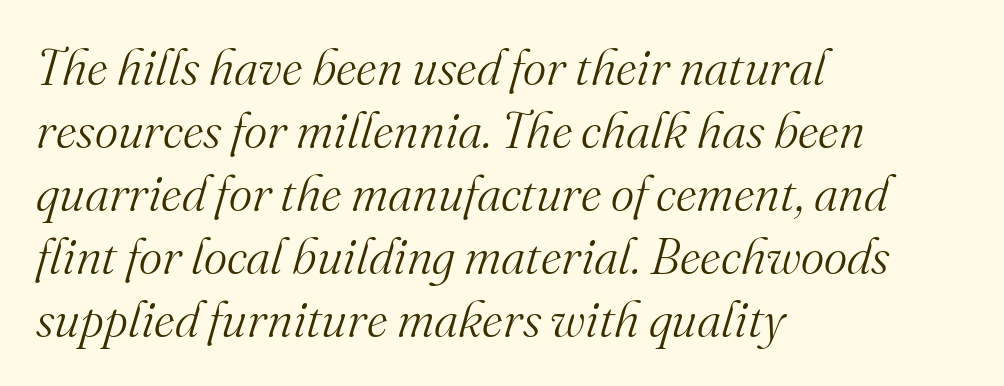
Q: Is the text bold? A: No.
Q: Is the text italic (slanted)? A: Yes, it leans right by about 16 degrees.
Q: Is the typeface a serif or a sans-serif typeface? A: Serif.
Q: Is the text underlined? A: No.
Q: How is the paragraph aligned? A: Left-aligned.
Q: Is the spacing between letters normal or unusually wide? A: Normal.
Q: Is the spacing between lines tight, normal or loose? A: Normal.
Q: Width (condensed, normal, or wide)? A: Normal.
Q: Stroke contrast? A: Medium.
Q: x-height? A: Small.
Q: Monospaced? A: No.
